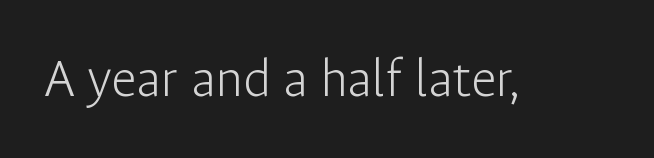
The image shows 57 px light sans-serif type, upright; set normal letter spacing, not underlined; low stroke contrast and a medium x-height.
